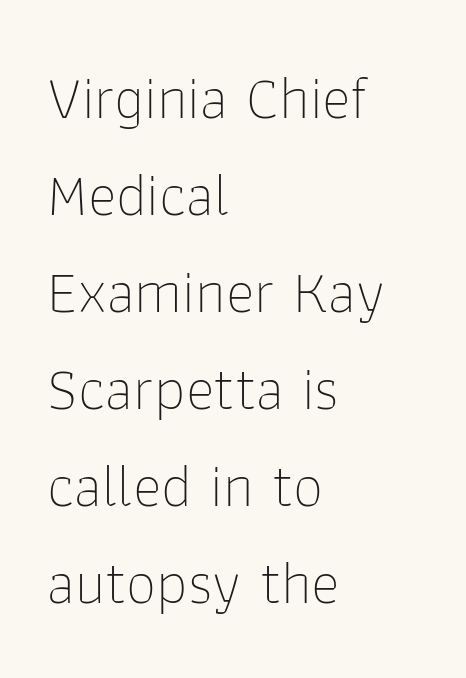
Q: Is the text bold? A: No.
Q: Is the text italic (slanted)? A: No, it is upright.
Q: Is the typeface a serif or a sans-serif typeface? A: Sans-serif.
Q: Is the text underlined? A: No.
Q: How is the paragraph aligned? A: Left-aligned.
Q: Is the spacing between letters normal or unusually wide? A: Normal.
Q: Is the spacing between lines tight, normal or loose? A: Normal.
Q: Width (condensed, normal, or wide)? A: Normal.
Q: Stroke contrast? A: Low.
Q: x-height? A: Medium.
Q: Monospaced? A: No.
